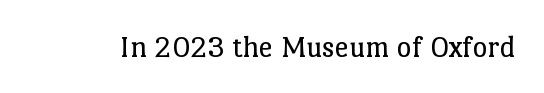
Q: Is the text bold? A: No.
Q: Is the text italic (slanted)? A: No, it is upright.
Q: Is the typeface a serif or a sans-serif typeface? A: Serif.
Q: Is the text underlined? A: No.
Q: Is the spacing between letters normal or unusually wide? A: Normal.
Q: Width (condensed, normal, or wide)? A: Normal.
Q: Stroke contrast? A: Low.
Q: x-height? A: Medium.
Q: Monospaced? A: No.
